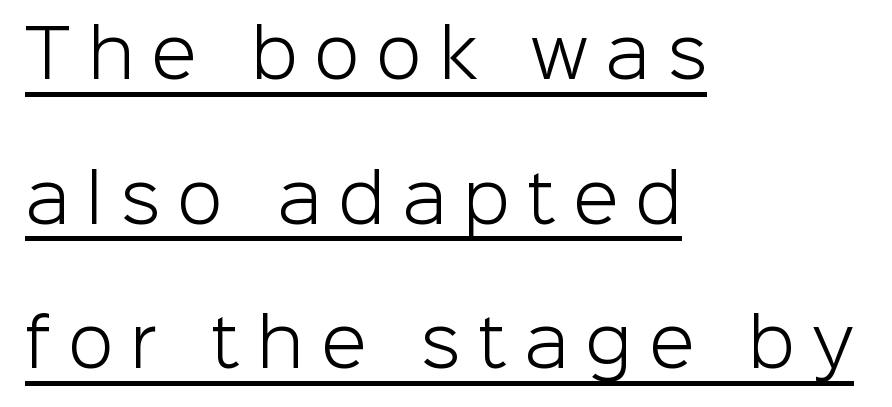
The image shows 66 px light sans-serif type, upright; set left-aligned, loose line spacing (2.19x), unusually wide letter spacing (+0.26 em), underlined; low stroke contrast and a medium x-height.
